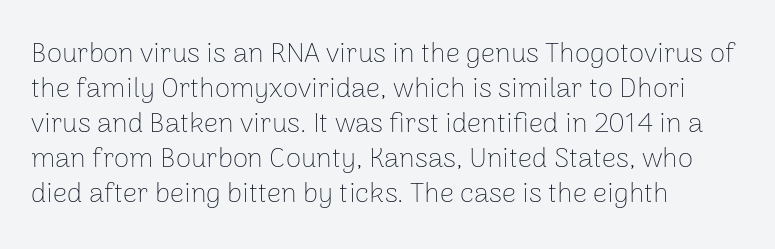
Q: Is the text bold? A: No.
Q: Is the text italic (slanted)? A: No, it is upright.
Q: Is the typeface a serif or a sans-serif typeface? A: Sans-serif.
Q: Is the text underlined? A: No.
Q: How is the paragraph aligned? A: Left-aligned.
Q: Is the spacing between letters normal or unusually wide? A: Normal.
Q: Is the spacing between lines tight, normal or loose? A: Normal.
Q: Width (condensed, normal, or wide)? A: Normal.
Q: Stroke contrast? A: Low.
Q: x-height? A: Medium.
Q: Monospaced? A: No.
